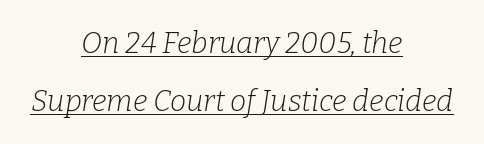
The whole block is typeset with a tilt. Character widths vary here, with narrow letters taking less room than wide ones. Typographically, this falls in the serif category. The passage shown has conventional tracking throughout. Typeset on center — no edge is straight. The characters are drawn with everyday or finer stroke widths.
